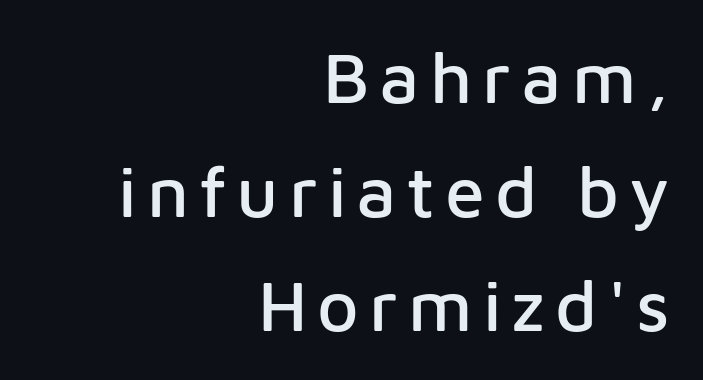
The image shows 72 px sans-serif type, upright; set right-aligned, normal line spacing (1.58x), not underlined; low stroke contrast and a medium x-height.
